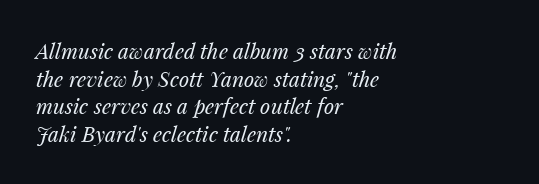
Clear beneath every line of the passage. The characters are drawn with everyday or finer stroke widths. Summary of vertical rhythm: regular, with standard interline spacing. This sample uses an oblique cut, with every glyph tilted off the vertical.
